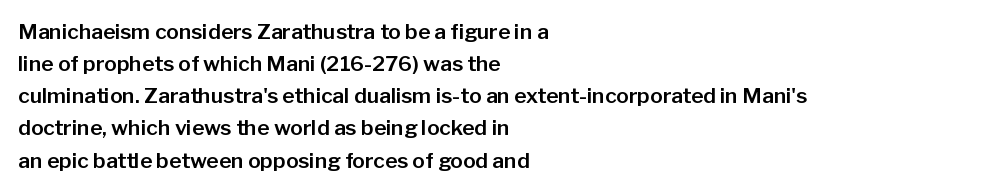
The image shows 21 px text type, upright; set left-aligned, normal line spacing (1.53x), normal letter spacing, not underlined.
